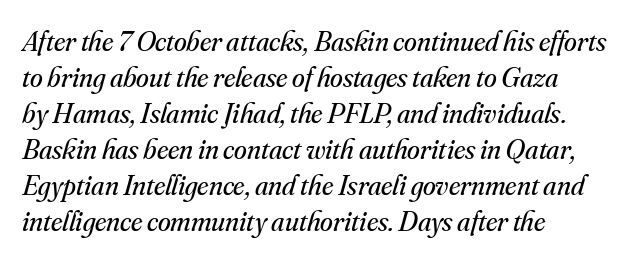
{"serif": "yes", "italic": "yes", "lean": "right", "slant_degrees": 16, "bold": "no", "weight": "regular", "width": "normal", "stroke_contrast": "medium", "x_height": "small", "monospaced": "no", "underline": "no", "align": "left", "line_spacing_ratio": 1.24, "letter_spacing": "normal", "letter_spacing_em": 0.0, "glyph_px": 29}
